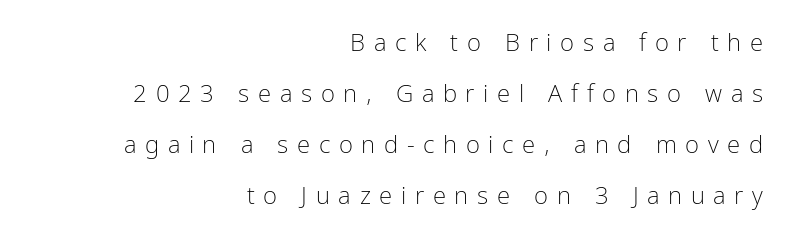
Whoever set this chose breathing room over compactness in the vertical rhythm. Someone cranked the tracking dial way up on this one. This is roman type, the default non-slanted kind. Underlining? Definitely not there.
